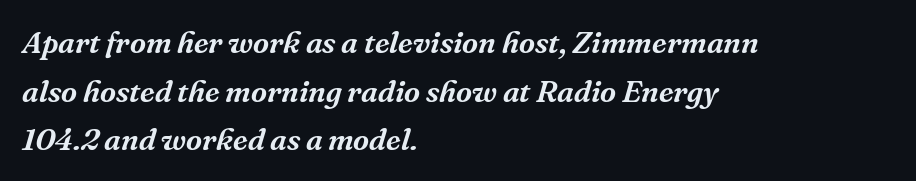
Honestly, the letter spacing is just normal — you wouldn't notice it. The passage shown leans; its letterforms are oblique. Horizontal bands of white between lines are of average thickness. The glyphs in this specimen are seriffed. Note the varied advance widths — an 'i' is clearly narrower than an 'm'. All the whitespace from short lines collects on the right.
